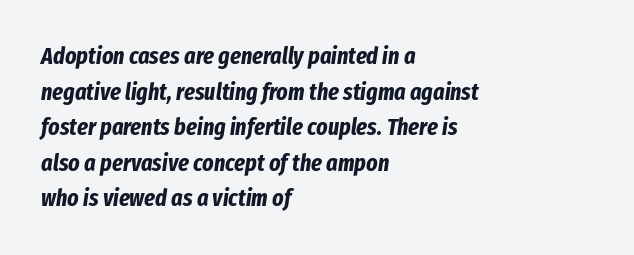
Unmarked baselines from the first word to the last. This sample is left-justified, so line endings fall wherever the words run out. The vertical gap from one line to the next is medium. The axis of the letterforms is tilted away from vertical. The sample has been set heavy, in full bold.
